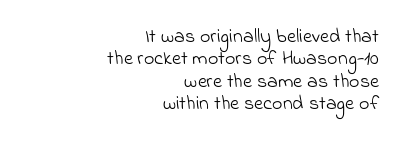
The image shows 20 px text type; set right-aligned, tight line spacing (1.12x), normal letter spacing, not underlined.
